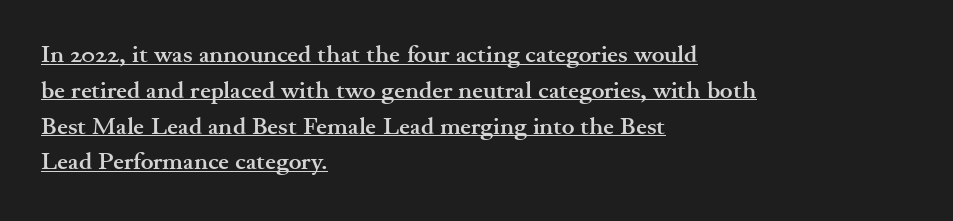
{"italic": "no", "bold": "yes", "underline": "yes", "align": "left", "line_spacing": "normal", "line_spacing_ratio": 1.49, "letter_spacing": "normal", "letter_spacing_em": 0.0, "glyph_px": 24}
